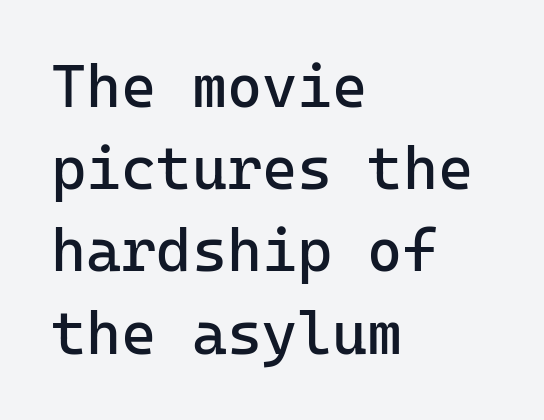
Does the lettering tilt? It doesn't — this is upright. Quick note: underline off. Weight: regular or lighter. A typesetter would call this zero additional tracking. Each letter's strokes conclude bluntly, with no projecting serifs. How would I describe the line gaps? Plain and ordinary.
